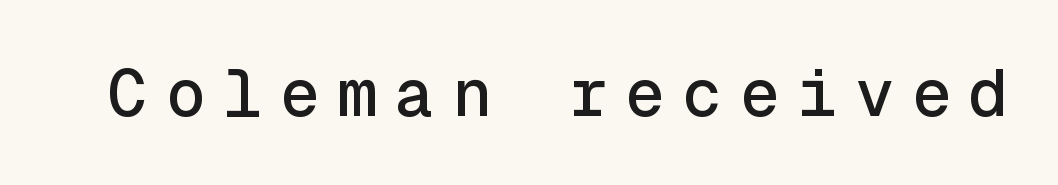
{"serif": "no", "italic": "no", "width": "normal", "x_height": "medium", "monospaced": "yes", "underline": "no", "letter_spacing": "wide", "letter_spacing_em": 0.27, "glyph_px": 66}
